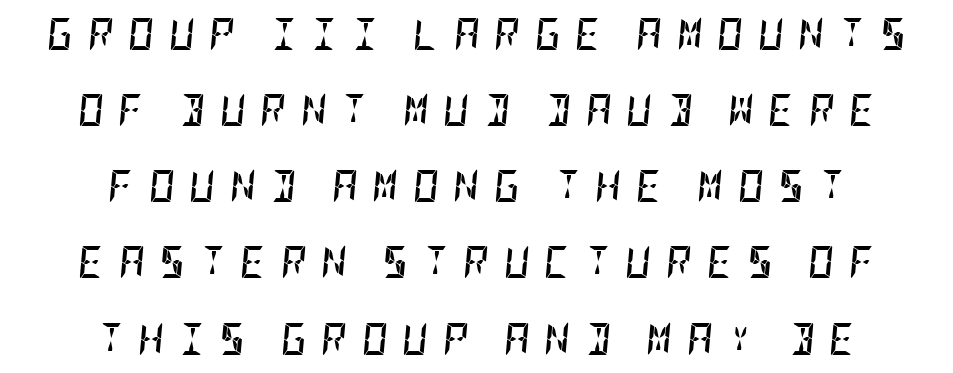
{"italic": "yes", "lean": "right", "slant_degrees": 5, "bold": "yes", "weight": "semibold", "width": "condensed", "stroke_contrast": "low", "x_height": "large", "underline": "no", "align": "center", "line_spacing": "loose", "line_spacing_ratio": 2.38, "letter_spacing": "wide", "letter_spacing_em": 0.45, "glyph_px": 32}
